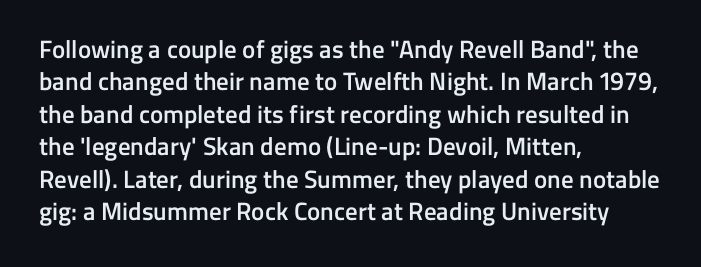
The type is set solid horizontally, with unmodified tracking. Check the space under the baseline: it is left empty. In terms of weight, the rendering is demibold, just under bold. This is the regular roman posture of the typeface.
